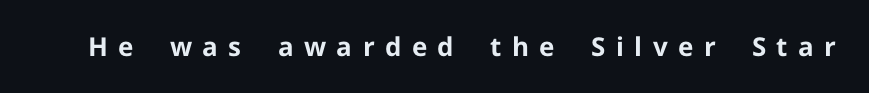
The image shows 26 px bold type, upright; set unusually wide letter spacing (+0.4 em), not underlined.
